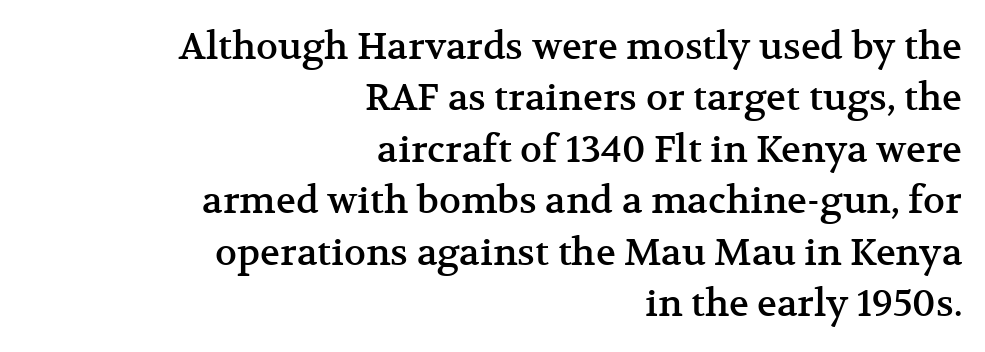
{"serif": "yes", "italic": "no", "width": "normal", "stroke_contrast": "medium", "x_height": "medium", "monospaced": "no", "underline": "no", "align": "right", "line_spacing": "normal", "line_spacing_ratio": 1.39, "letter_spacing": "normal", "letter_spacing_em": 0.0, "glyph_px": 37}
